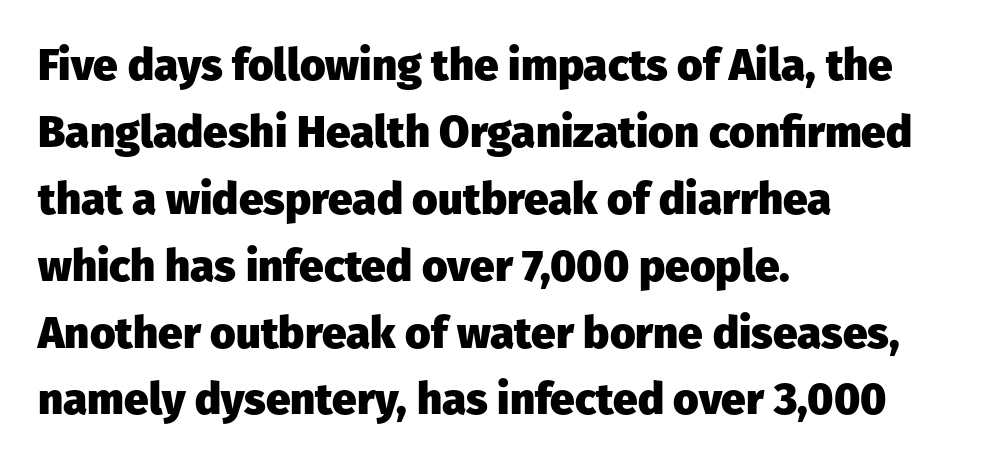
The image shows 44 px heavy sans-serif type, upright; set left-aligned, normal line spacing (1.52x), normal letter spacing, not underlined; low stroke contrast and a medium x-height.
